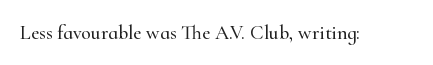
{"italic": "no", "underline": "no", "letter_spacing": "normal", "letter_spacing_em": 0.0, "glyph_px": 20}
